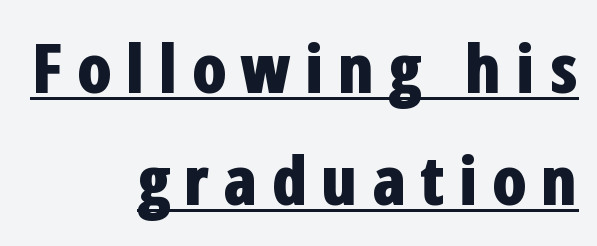
The glyphs have the mass of a bold cut. Notice how the stems are strictly vertical — no italics here. Observe the absence of serifs on each vertical stroke in this sample. Underline: present. Here the designer chose a conventional face with non-uniform glyph widths.
